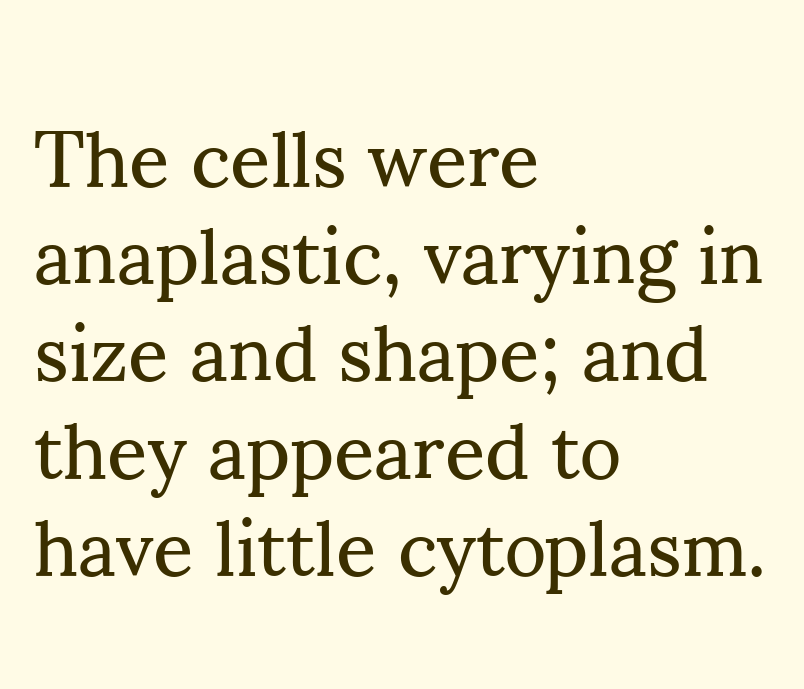
The image shows 79 px regular-weight serif type, upright; set left-aligned, line spacing 1.23x, normal letter spacing, not underlined; medium stroke contrast and a small x-height.
